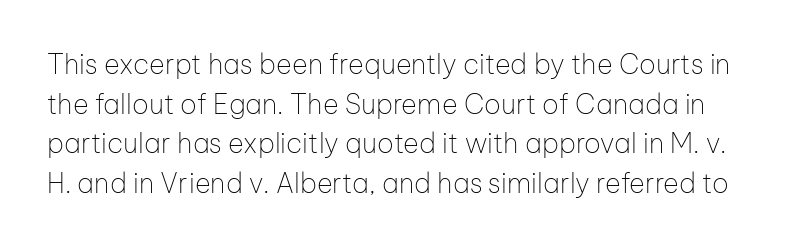
Check the space under the baseline: it is left empty. Tracking value appears to be zero — textbook default spacing. Vertical spacing — default. Weight: not bold — regular or lighter.
